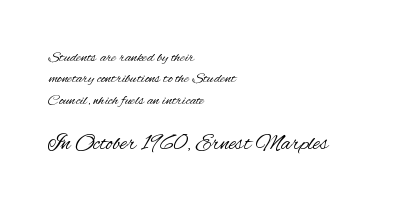
The image shows 23 px text type; set left-aligned, normal line spacing (1.42x), normal letter spacing, not underlined; the second (bottom) block is 1.53x larger.
